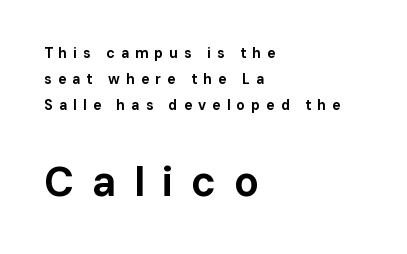
I'd describe the lettering as bold — thick and assertive. Which of the two is more prominent by size? The second, at the bottom. Check where the strokes stop: nothing finishes them off — pure sans. Bare-footed words on every line.
